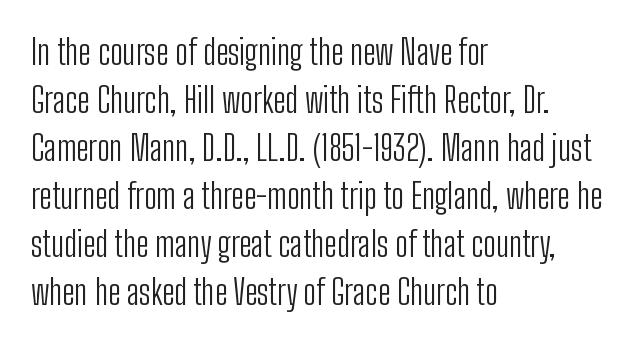
This sample is left-justified, so line endings fall wherever the words run out. Words float on clear page, feet unadorned. Nothing unusual about the tracking: characters are spaced as the font intends. A typesetter would call this proportional, since set widths differ per character. The text was rendered using a sans face with plain stroke endings.
